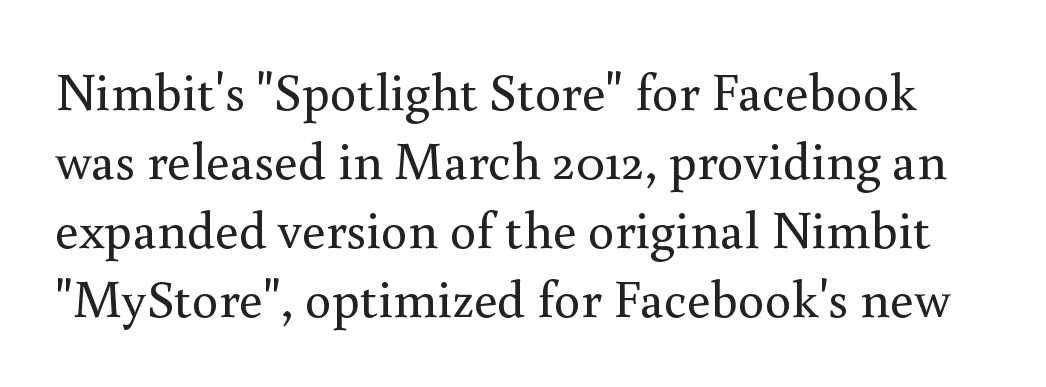
Honestly, there is no underline to notice here at all. The face used here is seriffed, in the tradition of book romans. Letter spacing: default. These lines were composed using upright roman letters.
